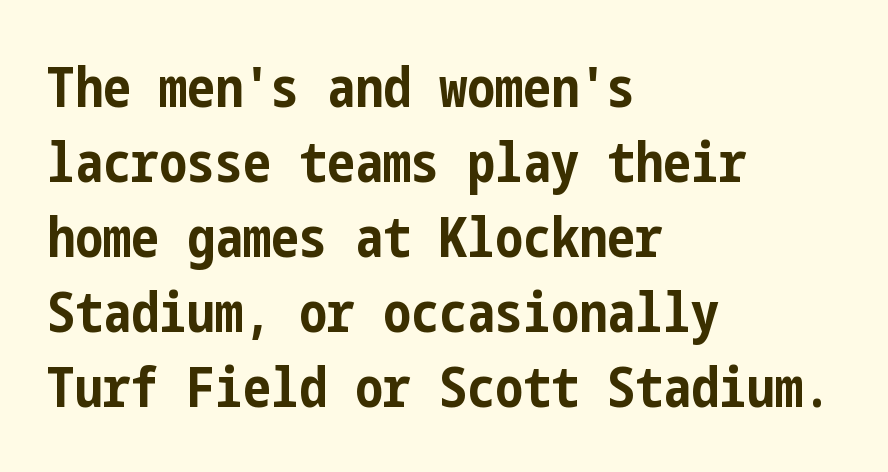
The letters stand straight up with perfectly vertical stems. The words here are not underlined. The lines sit at an ordinary, default distance from one another. Look at the tracking — it's just the regular setting, nothing added. Weight: bold.
